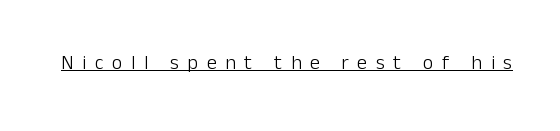
{"italic": "no", "bold": "no", "underline": "yes", "letter_spacing": "wide", "letter_spacing_em": 0.43, "glyph_px": 20}
